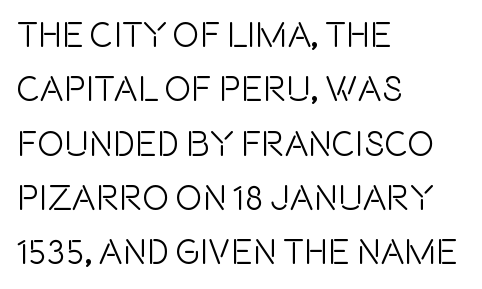
{"serif": "no", "italic": "no", "width": "condensed", "x_height": "large", "monospaced": "no", "underline": "no", "align": "left", "line_spacing": "normal", "line_spacing_ratio": 1.51, "letter_spacing": "normal", "letter_spacing_em": 0.0, "glyph_px": 36}
